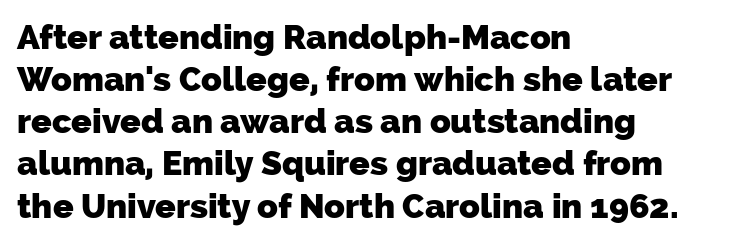
The image shows 34 px heavy sans-serif type; set left-aligned, line spacing 1.24x, normal letter spacing, not underlined; low stroke contrast and a medium x-height.
